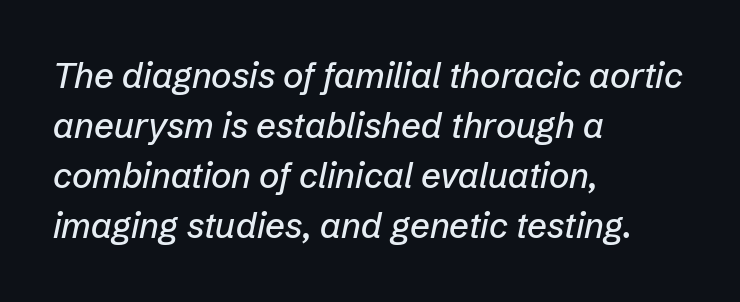
Q: Is the text italic (slanted)? A: Yes, it leans right by about 12 degrees.
Q: Is the text underlined? A: No.
Q: How is the paragraph aligned? A: Left-aligned.
Q: Is the spacing between letters normal or unusually wide? A: Normal.
Q: Is the spacing between lines tight, normal or loose? A: Normal.
Q: Width (condensed, normal, or wide)? A: Normal.
Q: Stroke contrast? A: Low.
Q: x-height? A: Medium.
Q: Monospaced? A: No.
